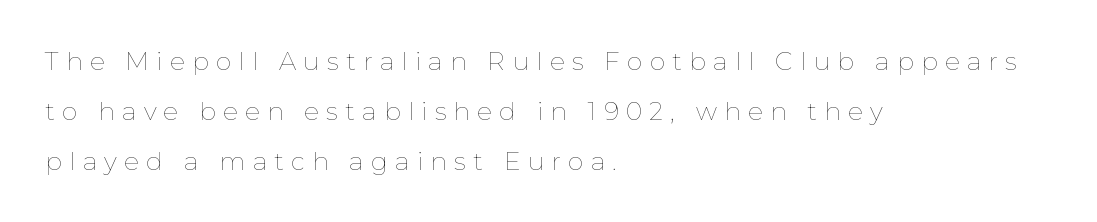
Q: Is the text bold? A: No.
Q: Is the text italic (slanted)? A: No, it is upright.
Q: Is the text underlined? A: No.
Q: How is the paragraph aligned? A: Left-aligned.
Q: Is the spacing between letters normal or unusually wide? A: Unusually wide.
Q: Is the spacing between lines tight, normal or loose? A: Loose.
